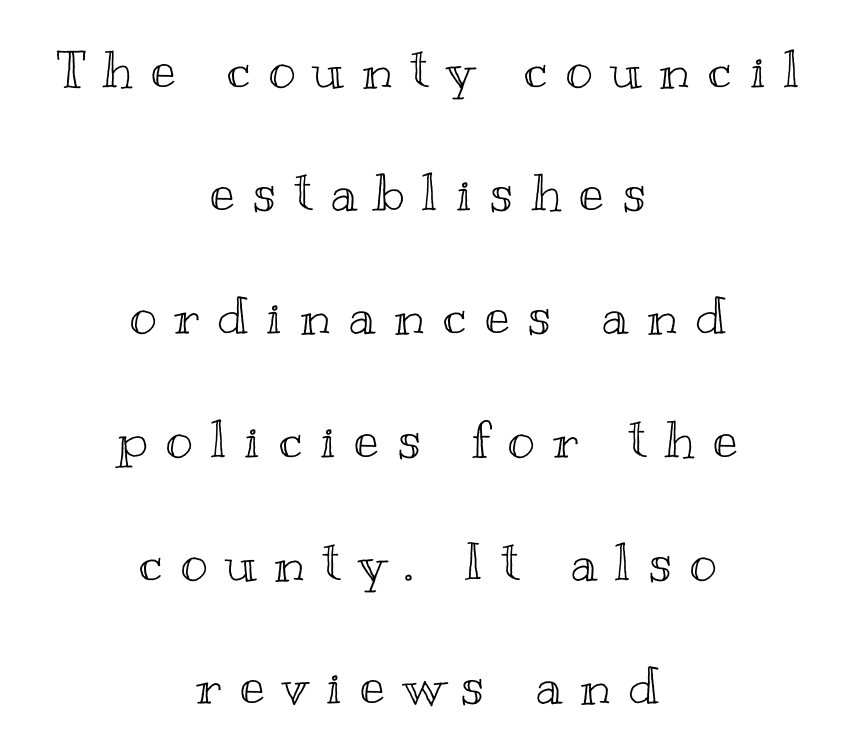
The image shows 52 px wide type, upright; set centered, loose line spacing (2.37x), unusually wide letter spacing (+0.35 em), not underlined; a small x-height.
